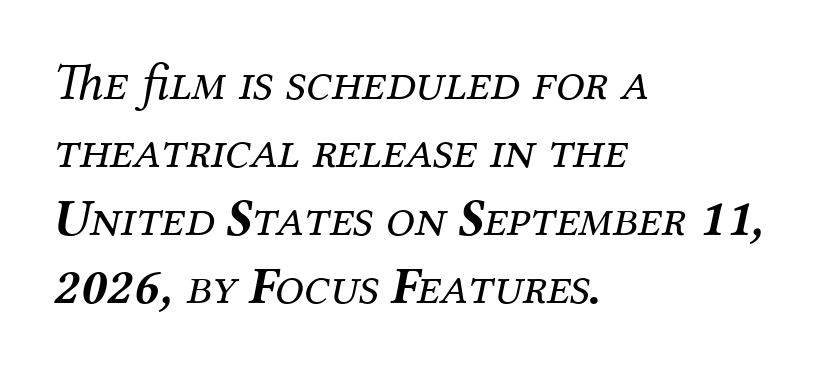
Q: Is the text bold? A: No.
Q: Is the text italic (slanted)? A: Yes, it leans right by about 12 degrees.
Q: Is the typeface a serif or a sans-serif typeface? A: Serif.
Q: Is the text underlined? A: No.
Q: How is the paragraph aligned? A: Left-aligned.
Q: Is the spacing between letters normal or unusually wide? A: Normal.
Q: Is the spacing between lines tight, normal or loose? A: Normal.
Q: Width (condensed, normal, or wide)? A: Normal.
Q: Stroke contrast? A: Medium.
Q: x-height? A: Medium.
Q: Monospaced? A: No.
